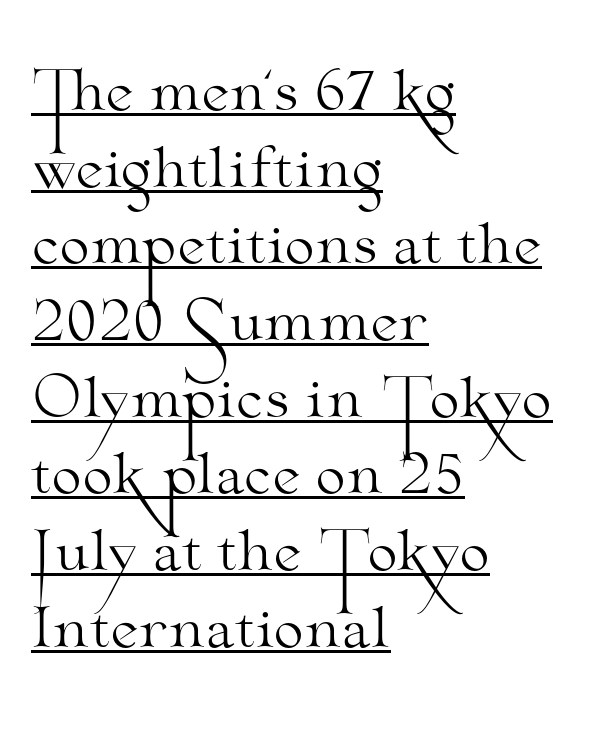
{"serif": "yes", "italic": "no", "bold": "no", "weight": "light", "width": "wide", "stroke_contrast": "medium", "x_height": "small", "monospaced": "no", "underline": "yes", "align": "left", "line_spacing": "normal", "line_spacing_ratio": 1.42, "letter_spacing": "normal", "letter_spacing_em": 0.0, "glyph_px": 54}
